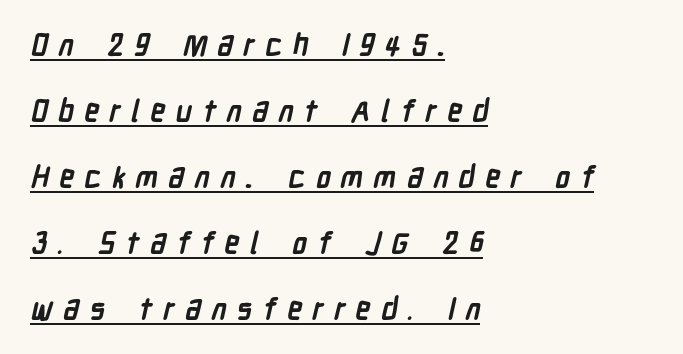
{"serif": "no", "bold": "yes", "weight": "semibold", "width": "condensed", "stroke_contrast": "low", "x_height": "medium", "monospaced": "no", "underline": "yes", "align": "left", "line_spacing": "loose", "line_spacing_ratio": 2.2, "letter_spacing": "wide", "letter_spacing_em": 0.34, "glyph_px": 30}
